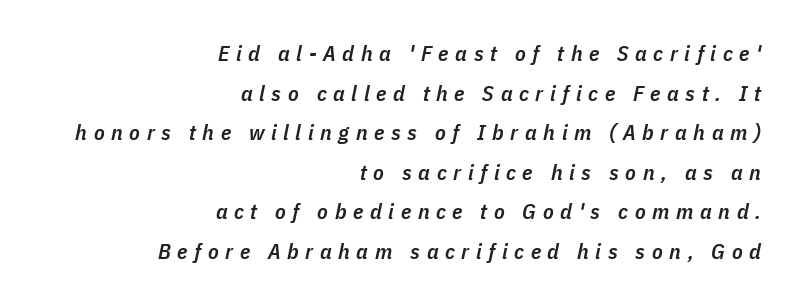
The image shows 22 px text type, italic (leaning right); set right-aligned, line spacing 1.8x, unusually wide letter spacing (+0.3 em), not underlined.
